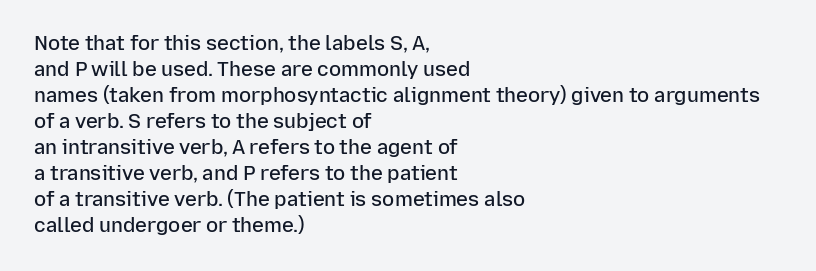
Is there any slant? The stems are plumb. In terms of letterspacing, this is plain default setting. The baseline area is clear. The passage is arranged the way most books set body copy — flush left.
